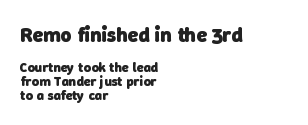
Q: Is the text bold? A: Yes.
Q: Is the text underlined? A: No.
Q: How is the paragraph aligned? A: Left-aligned.
Q: Is the spacing between letters normal or unusually wide? A: Normal.
Q: Is the spacing between lines tight, normal or loose? A: Tight.
Q: Which block of text is set in a larger size, the first (top) or the second (bottom)? A: The first (top) one.
